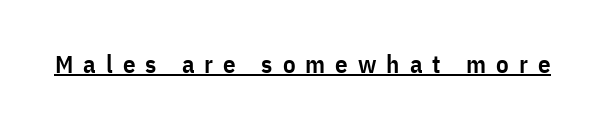
Upright lettering throughout. Observe the wide spacing: letters keep a clear distance from each other. Quick note: underline on. This is moderately heavy type, rendered in semibold.
